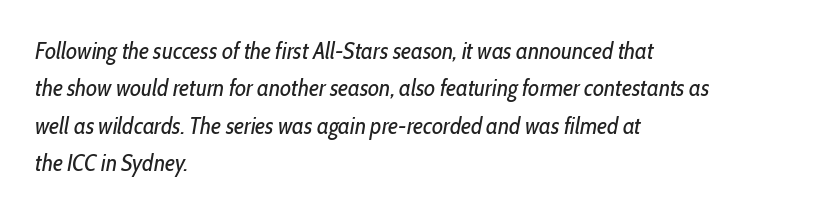
Q: Is the text bold? A: No.
Q: Is the text italic (slanted)? A: Yes, it leans right by about 10 degrees.
Q: Is the text underlined? A: No.
Q: How is the paragraph aligned? A: Left-aligned.
Q: Is the spacing between letters normal or unusually wide? A: Normal.
Q: Is the spacing between lines tight, normal or loose? A: Normal.
